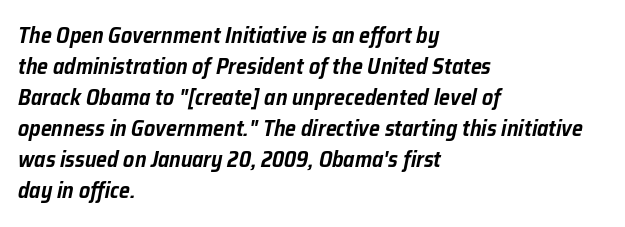
Q: Is the text italic (slanted)? A: Yes, it leans right by about 12 degrees.
Q: Is the text underlined? A: No.
Q: How is the paragraph aligned? A: Left-aligned.
Q: Is the spacing between letters normal or unusually wide? A: Normal.
Q: Is the spacing between lines tight, normal or loose? A: Normal.
